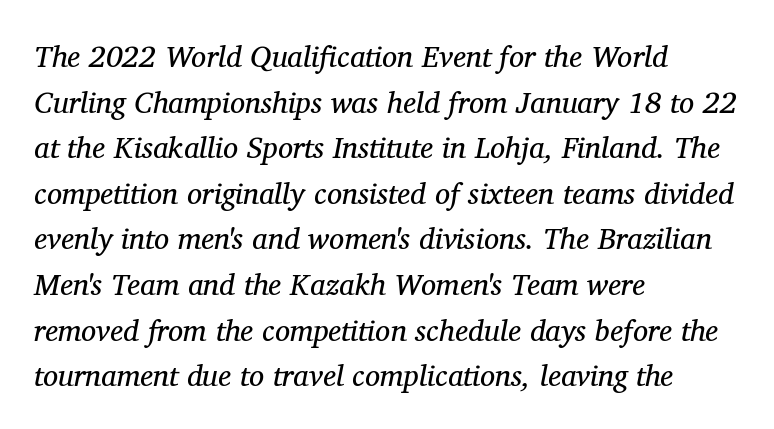
The paragraph shown leans on its left margin. Is this a sans? No — the strokes have serifs. The specimen reads as italic at a glance. Normally led — the rows are evenly, conventionally spaced.
